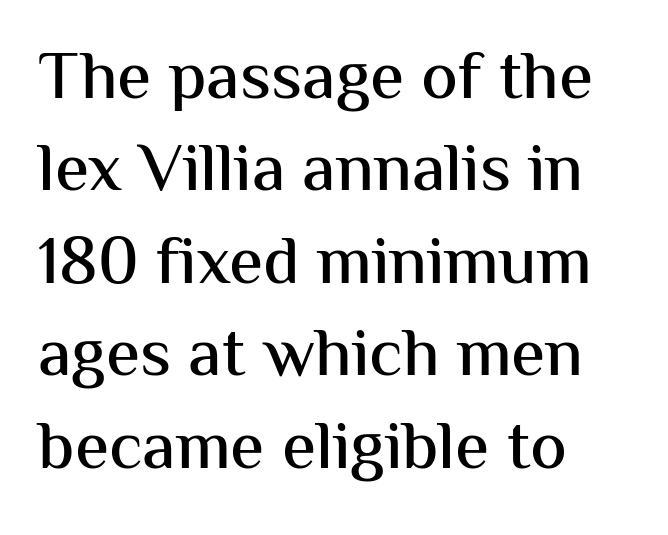
The image shows 69 px sans-serif type, upright; set left-aligned, normal line spacing (1.34x), normal letter spacing, not underlined; medium stroke contrast and a medium x-height.
